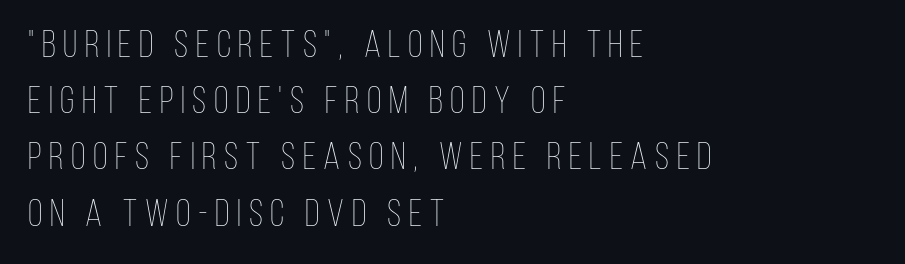
The image shows 38 px thin, condensed type, upright; set left-aligned, normal line spacing (1.48x), unusually wide letter spacing (+0.2 em), not underlined; low stroke contrast and a large x-height.
